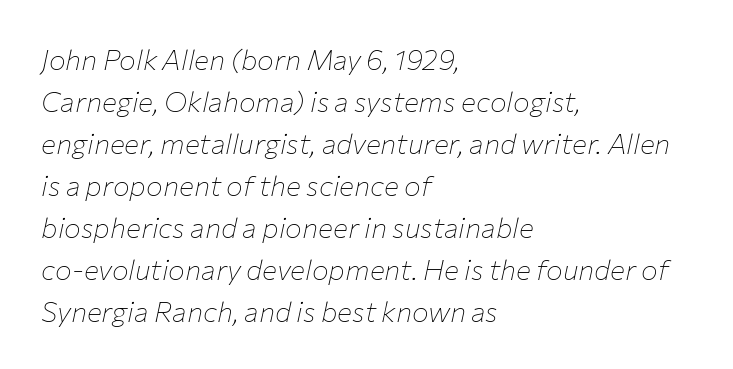
The image shows 28 px thin type, italic (leaning right); set left-aligned, normal line spacing (1.5x), normal letter spacing, not underlined; low stroke contrast and a medium x-height.
